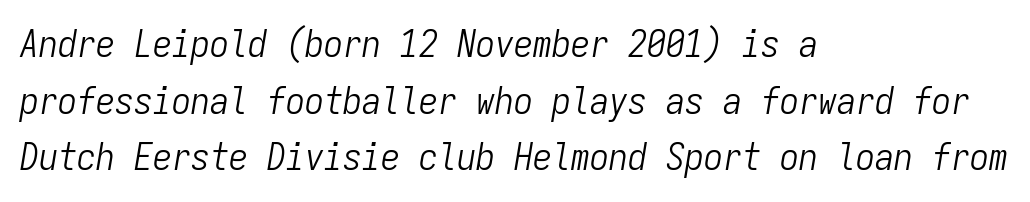
The image shows 38 px light, condensed type, italic (leaning right), monospaced; set left-aligned, normal line spacing (1.49x), normal letter spacing, not underlined; low stroke contrast and a medium x-height.
